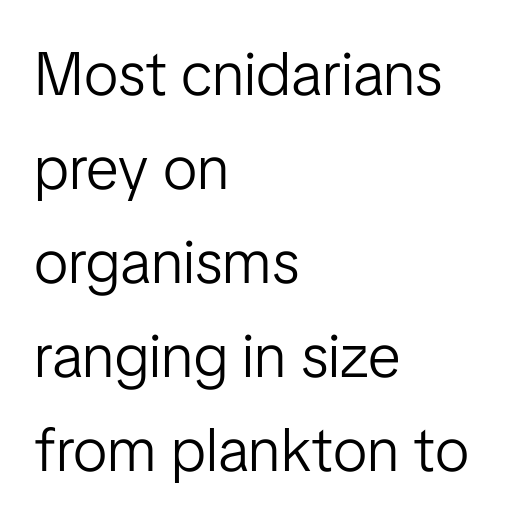
The image shows 61 px light sans-serif type, upright; set left-aligned, normal line spacing (1.54x), normal letter spacing, not underlined; low stroke contrast and a medium x-height.
